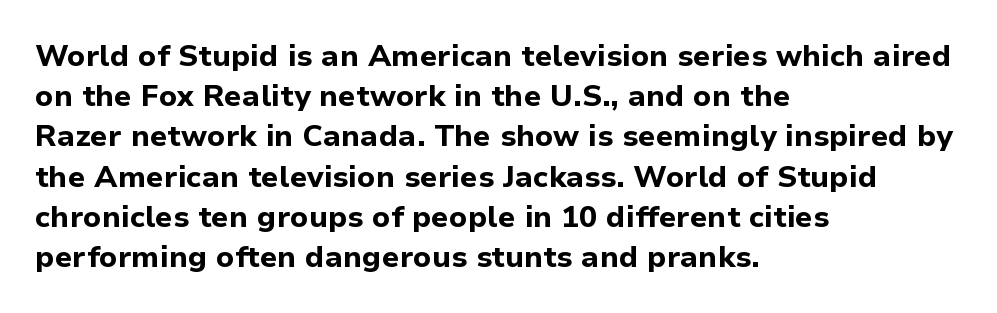
Q: Is the text bold? A: Yes.
Q: Is the text italic (slanted)? A: No, it is upright.
Q: Is the typeface a serif or a sans-serif typeface? A: Sans-serif.
Q: Is the text underlined? A: No.
Q: How is the paragraph aligned? A: Left-aligned.
Q: Is the spacing between letters normal or unusually wide? A: Normal.
Q: Is the spacing between lines tight, normal or loose? A: Normal.
Q: Width (condensed, normal, or wide)? A: Normal.
Q: Stroke contrast? A: Low.
Q: x-height? A: Medium.
Q: Monospaced? A: No.
